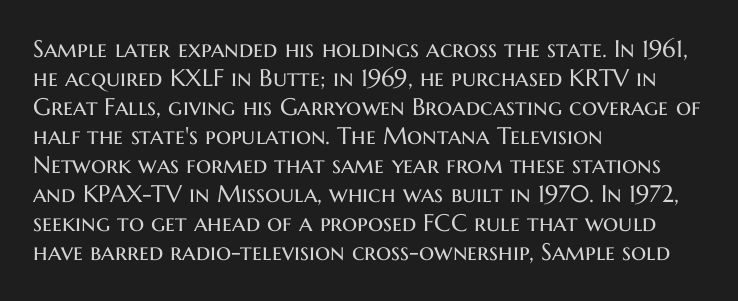
Q: Is the text bold? A: No.
Q: Is the text italic (slanted)? A: No, it is upright.
Q: Is the text underlined? A: No.
Q: How is the paragraph aligned? A: Left-aligned.
Q: Is the spacing between letters normal or unusually wide? A: Normal.
